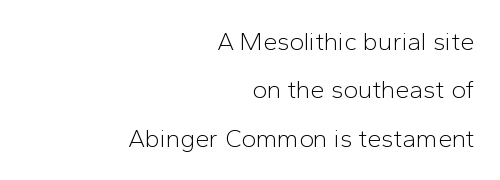
{"italic": "no", "bold": "no", "underline": "no", "align": "right", "line_spacing": "loose", "line_spacing_ratio": 1.94, "letter_spacing": "normal", "letter_spacing_em": 0.0, "glyph_px": 25}
